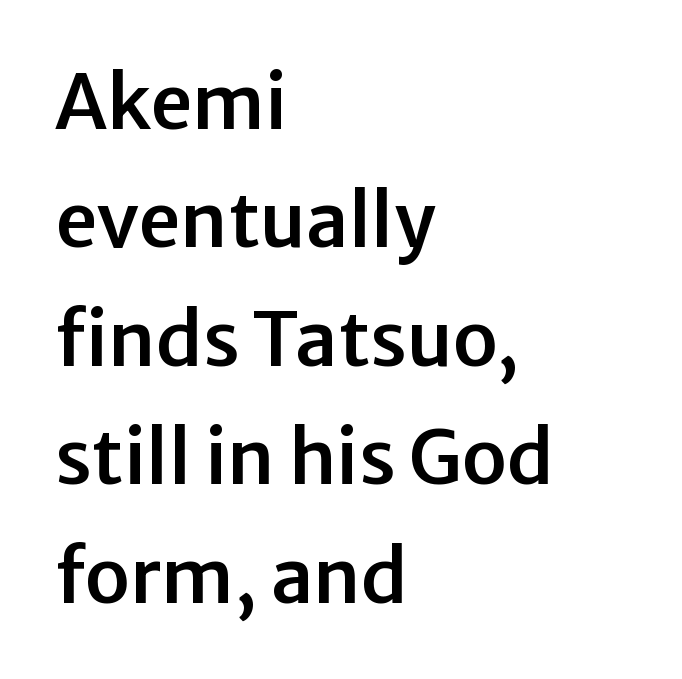
{"serif": "no", "italic": "no", "width": "normal", "stroke_contrast": "low", "x_height": "medium", "monospaced": "no", "underline": "no", "align": "left", "line_spacing": "normal", "line_spacing_ratio": 1.58, "letter_spacing": "normal", "letter_spacing_em": 0.0, "glyph_px": 75}
